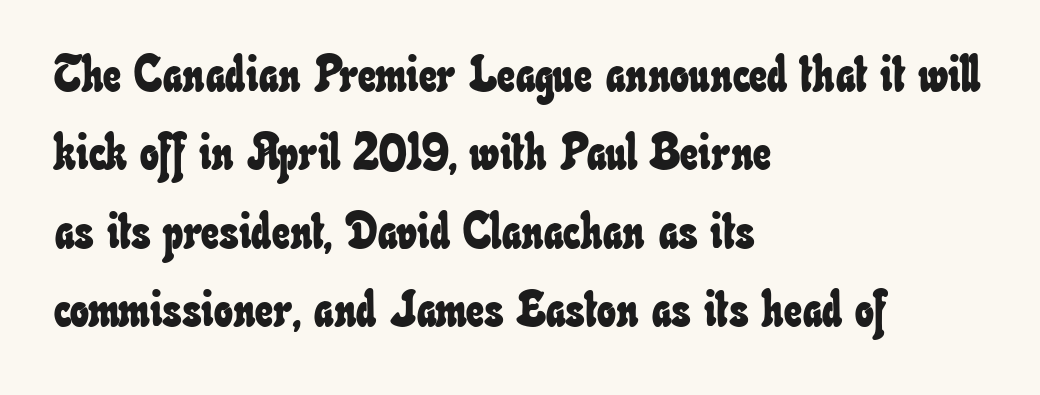
The leading is moderate, giving the passage an even texture. Beneath every word, the page is bare. Casual observation: everything's shoved over to the left. Nobody touched the tracking dial on this one.
